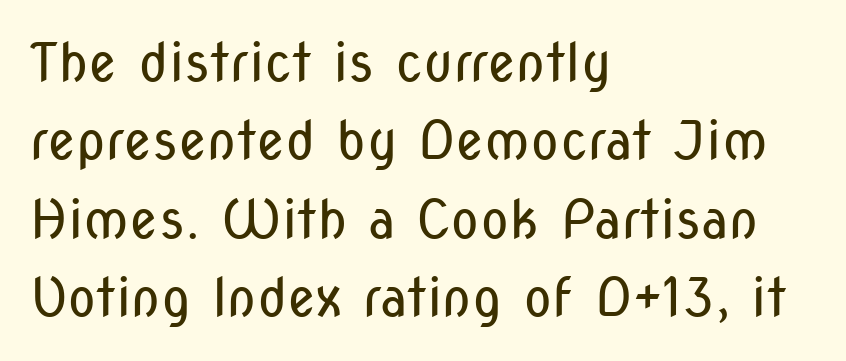
{"serif": "no", "italic": "no", "bold": "no", "weight": "regular", "width": "condensed", "stroke_contrast": "low", "x_height": "medium", "monospaced": "no", "underline": "no", "align": "left", "line_spacing": "normal", "line_spacing_ratio": 1.48, "letter_spacing": "normal", "letter_spacing_em": 0.0, "glyph_px": 53}
